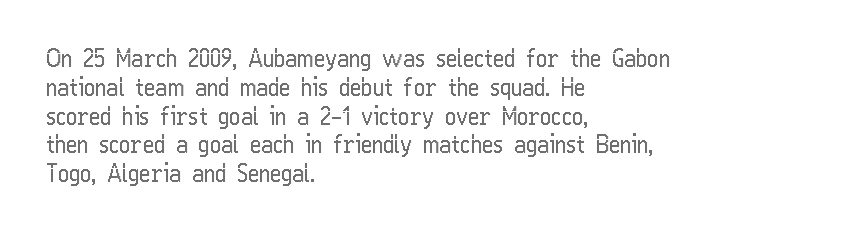
In CSS terms this would be text-align: left. The letters stand upright; this is a roman face. Underlining? Definitely not there. These lines keep a tight, regular rhythm from letter to letter.
